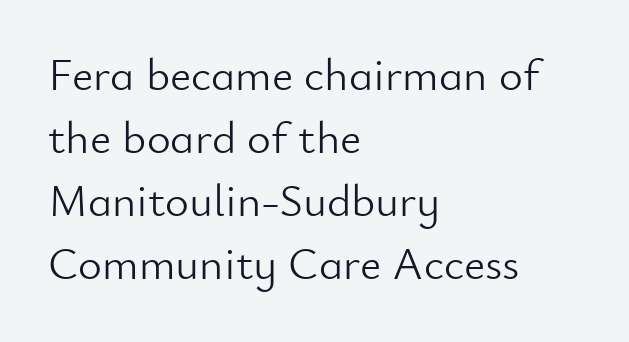
Tracking value appears to be zero — textbook default spacing. Varying glyph widths throughout — classic text-font behaviour. The letterforms sit at book weight or below. Characters remain perfectly vertical along every line.
